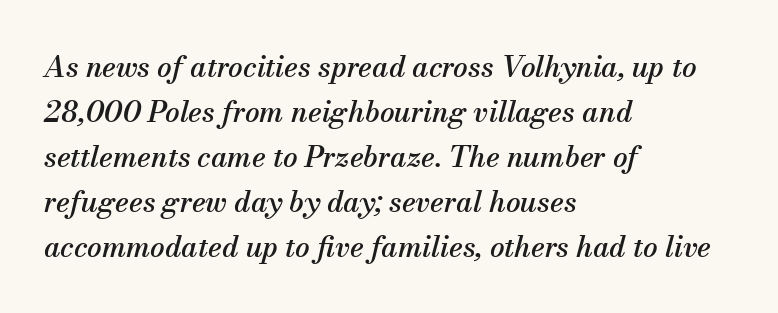
Is there much room between lines? A standard amount, neither cramped nor airy. The rendering uses natural spacing where letterforms have individual widths. Little horizontal feet cap the strokes, marking this as serif type. Looking at the ascenders, they clearly lean. The zone under the glyphs is completely vacant.
